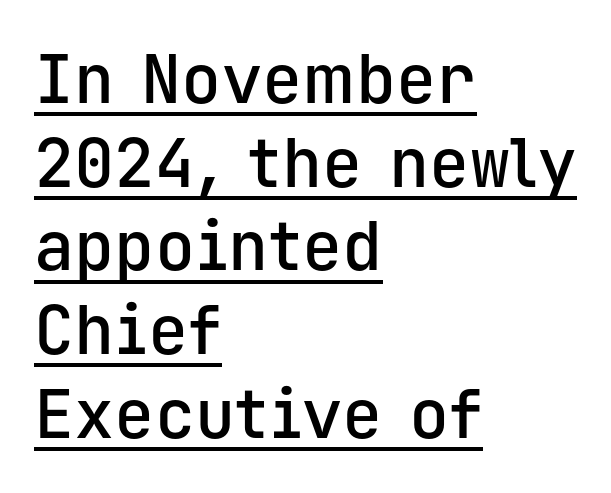
The image shows 67 px semibold sans-serif type, upright, monospaced; set left-aligned, normal line spacing (1.25x), normal letter spacing, underlined; low stroke contrast and a medium x-height.
